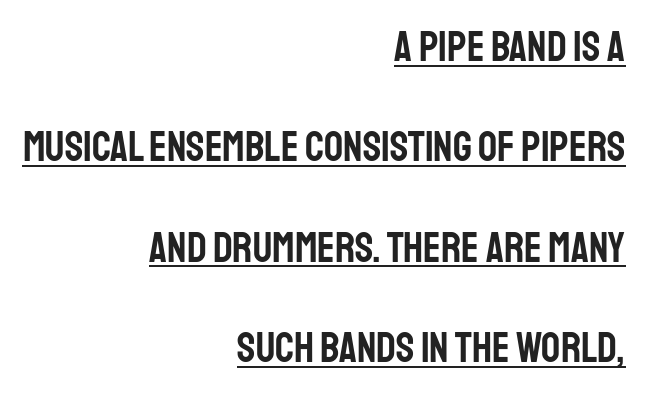
{"serif": "no", "italic": "no", "width": "condensed", "stroke_contrast": "low", "x_height": "large", "monospaced": "no", "underline": "yes", "align": "right", "line_spacing": "loose", "line_spacing_ratio": 2.39, "letter_spacing": "normal", "letter_spacing_em": 0.0, "glyph_px": 42}
